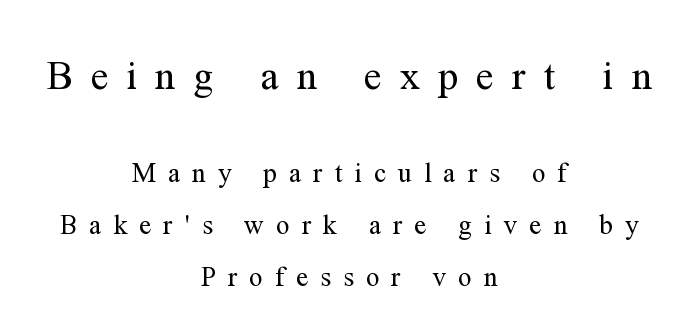
{"serif": "yes", "italic": "no", "bold": "no", "weight": "regular", "width": "normal", "stroke_contrast": "medium", "x_height": "medium", "monospaced": "no", "underline": "no", "align": "center", "line_spacing": "loose", "line_spacing_ratio": 1.93, "letter_spacing": "wide", "letter_spacing_em": 0.45, "larger_block": "first", "size_ratio": 1.48, "glyph_px": 40}
